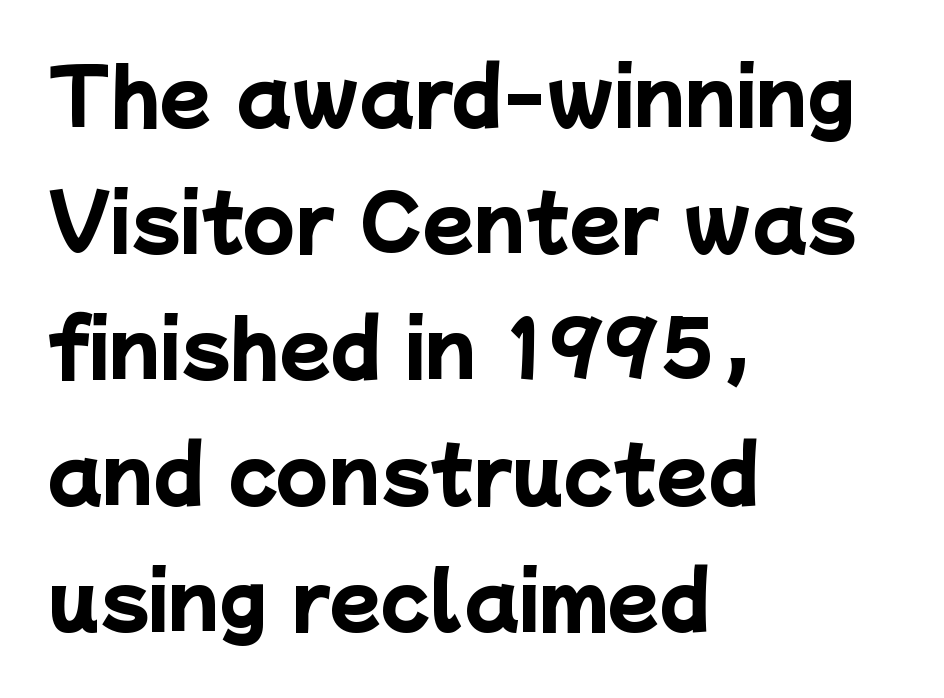
The image shows 75 px heavy sans-serif type; set left-aligned, normal line spacing (1.68x), normal letter spacing, not underlined; low stroke contrast and a medium x-height.
